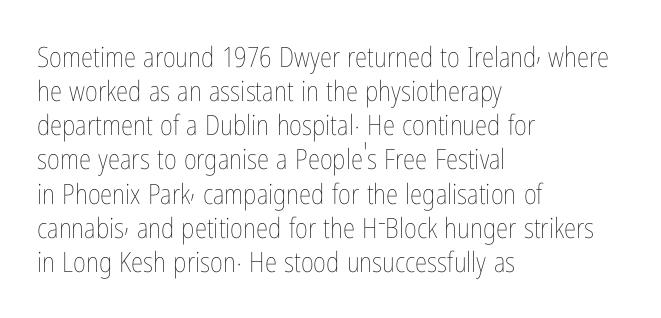
The image shows 28 px thin, condensed type, upright; set left-aligned, line spacing 1.22x, normal letter spacing, not underlined; low stroke contrast and a medium x-height.
